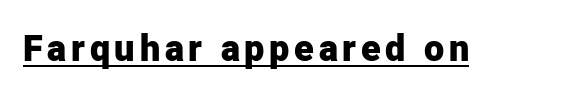
{"serif": "no", "italic": "no", "bold": "yes", "weight": "heavy", "width": "normal", "stroke_contrast": "low", "x_height": "medium", "monospaced": "no", "underline": "yes", "glyph_px": 36}
